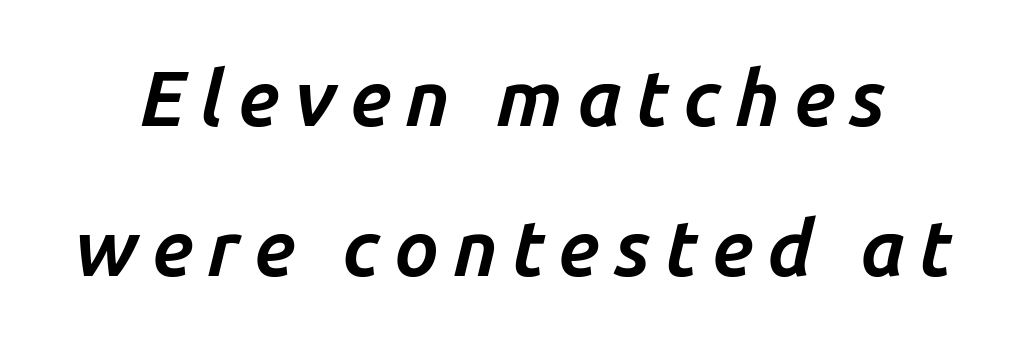
Look at the stroke-to-counter ratio: heavy, a bold. You could not count columns in this text — the font is proportionally spaced. If you measured baseline to baseline, you'd find a long distance. The strip under each line holds only bare page.
